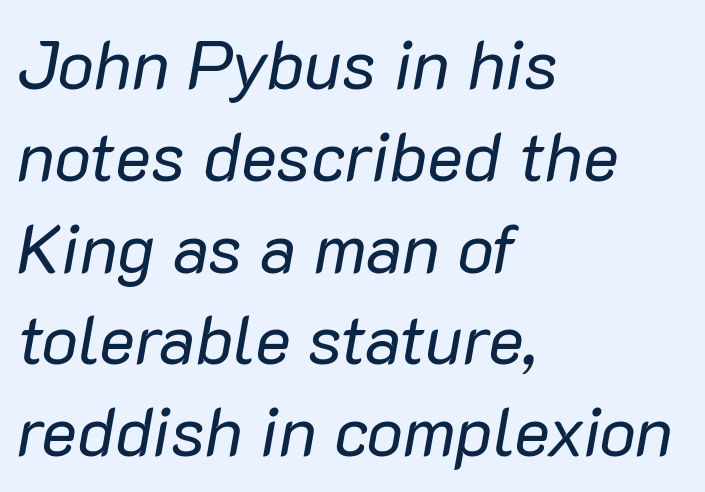
Q: Is the text bold? A: No.
Q: Is the text italic (slanted)? A: Yes, it leans right by about 10 degrees.
Q: Is the text underlined? A: No.
Q: How is the paragraph aligned? A: Left-aligned.
Q: Is the spacing between letters normal or unusually wide? A: Normal.
Q: Is the spacing between lines tight, normal or loose? A: Normal.
Q: Width (condensed, normal, or wide)? A: Normal.
Q: Stroke contrast? A: Low.
Q: x-height? A: Medium.
Q: Monospaced? A: No.
